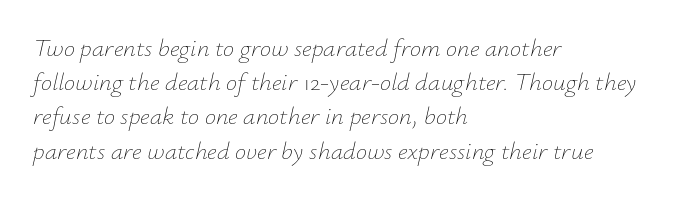
Q: Is the text bold? A: No.
Q: Is the text italic (slanted)? A: Yes, it leans right by about 12 degrees.
Q: Is the text underlined? A: No.
Q: How is the paragraph aligned? A: Left-aligned.
Q: Is the spacing between letters normal or unusually wide? A: Normal.
Q: Is the spacing between lines tight, normal or loose? A: Normal.
